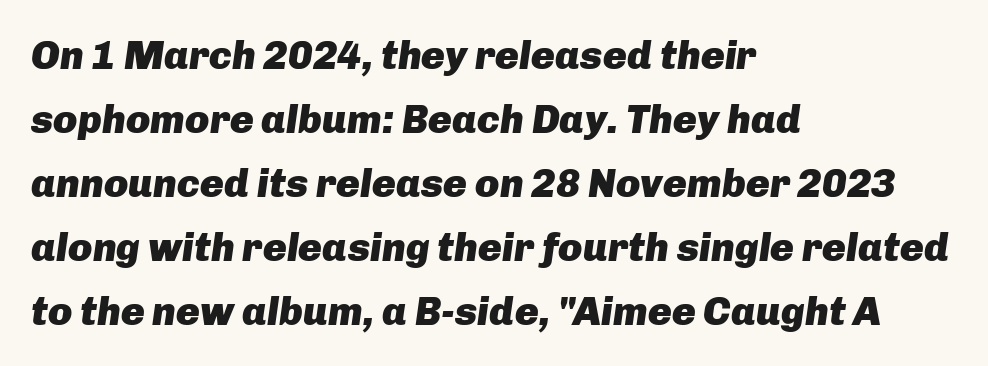
Visually the block forms a straight wall on the left and a jagged coastline on the right. The gaps between neighbouring characters are ordinary and unremarkable. Weight: bold. The lines sit at an ordinary, default distance from one another. Words float on clear page, feet unadorned.
